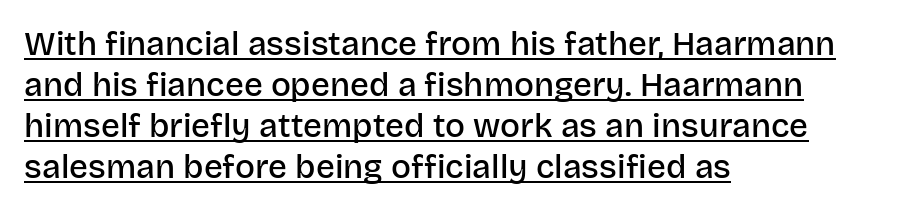
Decoration check: the copy is underlined. The face used here is proportionally spaced, like ordinary book or web type. Caption: multi-line text, flush left, ragged right. The text was rendered using a sans face with plain stroke endings. The passage shown is semibold, sitting just below true bold.
